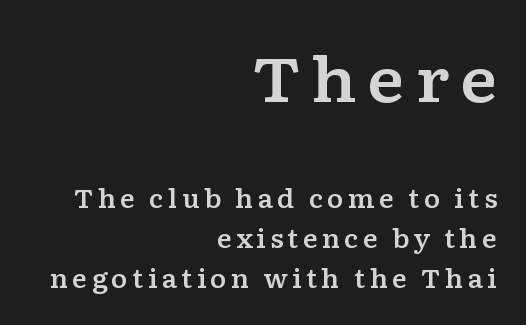
{"serif": "yes", "italic": "no", "width": "wide", "stroke_contrast": "low", "x_height": "medium", "monospaced": "no", "underline": "no", "align": "right", "line_spacing": "normal", "line_spacing_ratio": 1.6, "larger_block": "first", "size_ratio": 2.48, "glyph_px": 62}
